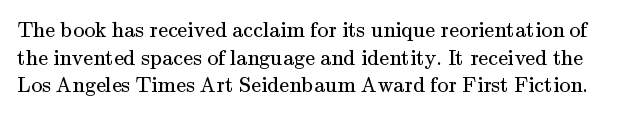
The passage shown has conventional tracking throughout. Ordinary non-slanted type is in use. Heft: none added — not bold. The baseline area is clear. Line spacing here is normal.
